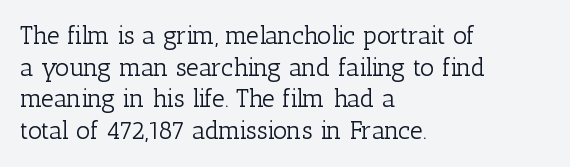
The characters are drawn with everyday or finer stroke widths. The string is rendered with underlining switched off. Leading matches the norm, producing a regular column. This sample uses plain, unmodified letter spacing.
